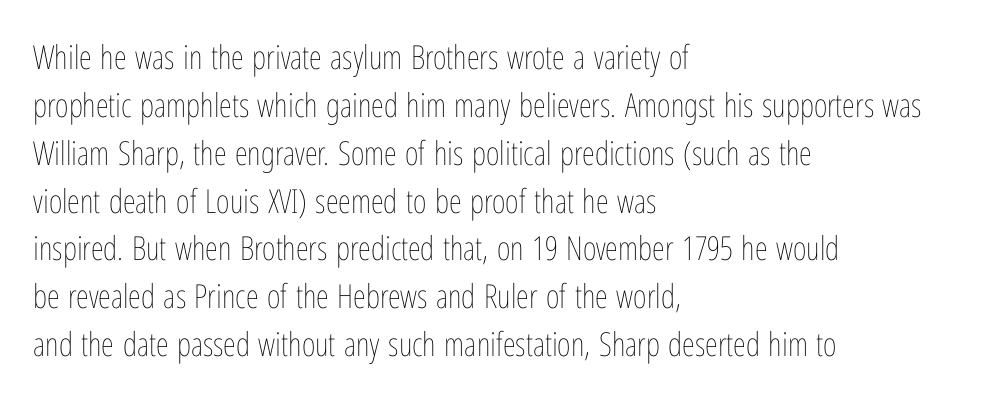
The letters stand upright; this is a roman face. These glyphs show unthickened strokes, regular width or finer. The passage is arranged the way most books set body copy — flush left. Nobody drew a line under any word here. Does extra space separate the letters? No, they use regular spacing. These lines sit exactly where default settings would place them.
